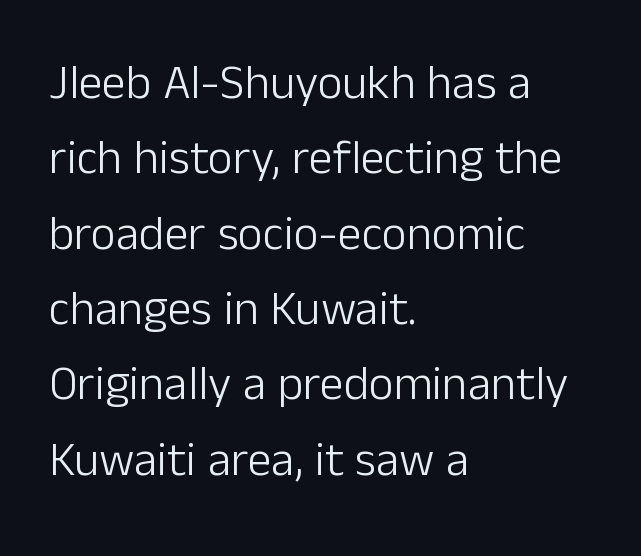
Q: Is the text bold? A: No.
Q: Is the text italic (slanted)? A: No, it is upright.
Q: Is the typeface a serif or a sans-serif typeface? A: Sans-serif.
Q: Is the text underlined? A: No.
Q: How is the paragraph aligned? A: Left-aligned.
Q: Is the spacing between letters normal or unusually wide? A: Normal.
Q: Is the spacing between lines tight, normal or loose? A: Normal.
Q: Width (condensed, normal, or wide)? A: Normal.
Q: Stroke contrast? A: Low.
Q: x-height? A: Medium.
Q: Monospaced? A: No.
